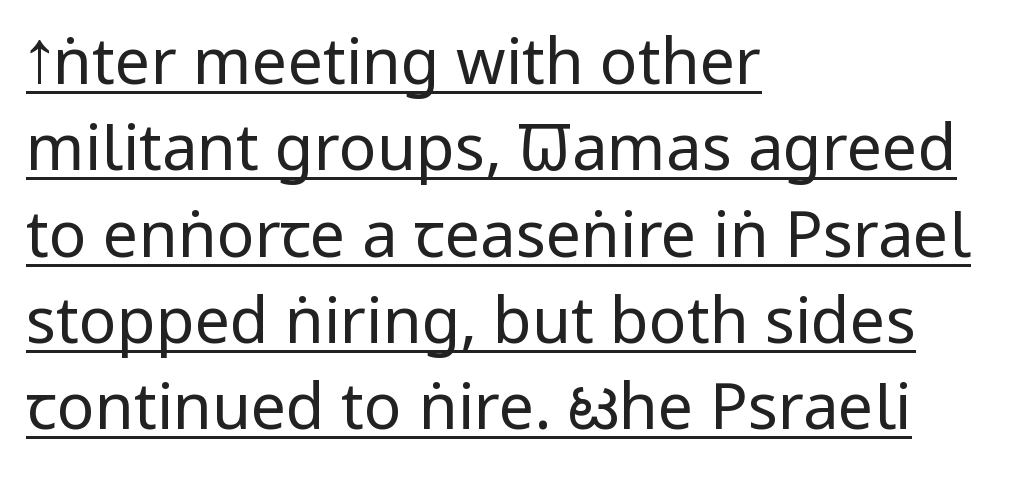
Q: Is the text bold? A: No.
Q: Is the text italic (slanted)? A: No, it is upright.
Q: Is the typeface a serif or a sans-serif typeface? A: Sans-serif.
Q: Is the text underlined? A: Yes.
Q: How is the paragraph aligned? A: Left-aligned.
Q: Is the spacing between letters normal or unusually wide? A: Normal.
Q: Is the spacing between lines tight, normal or loose? A: Normal.
Q: Width (condensed, normal, or wide)? A: Condensed.
Q: Stroke contrast? A: Low.
Q: x-height? A: Large.
Q: Monospaced? A: No.
